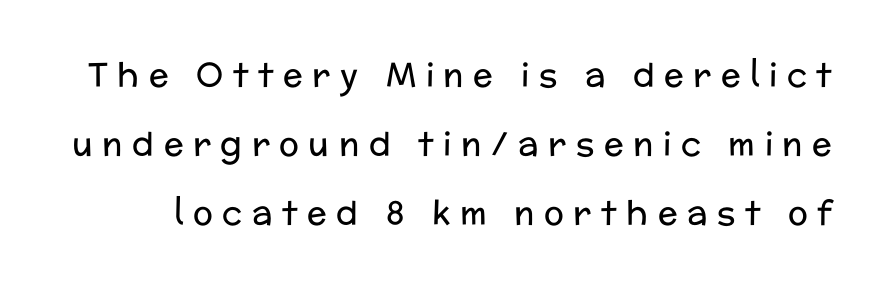
Ordinary non-slanted type is in use. Baseline-to-baseline distance is far greater than the letter height. The passage shown is typed in a proportional face where columns would drift. Between one letter and the next there's a generous, obvious gap. Stems and bowls with no extra thickness — not bold.
